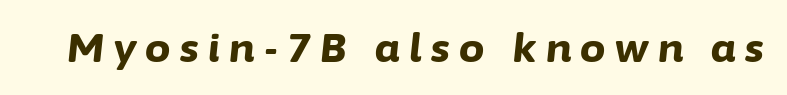
{"italic": "yes", "lean": "right", "slant_degrees": 6, "bold": "yes", "weight": "bold", "width": "normal", "stroke_contrast": "low", "x_height": "medium", "monospaced": "no", "underline": "no", "letter_spacing": "wide", "letter_spacing_em": 0.24, "glyph_px": 40}
